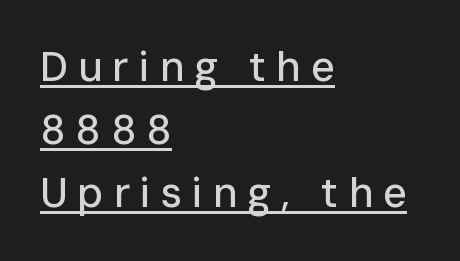
{"serif": "no", "italic": "no", "width": "normal", "stroke_contrast": "low", "x_height": "medium", "monospaced": "no", "underline": "yes", "align": "left", "line_spacing": "normal", "line_spacing_ratio": 1.54, "letter_spacing": "wide", "letter_spacing_em": 0.25, "glyph_px": 41}
